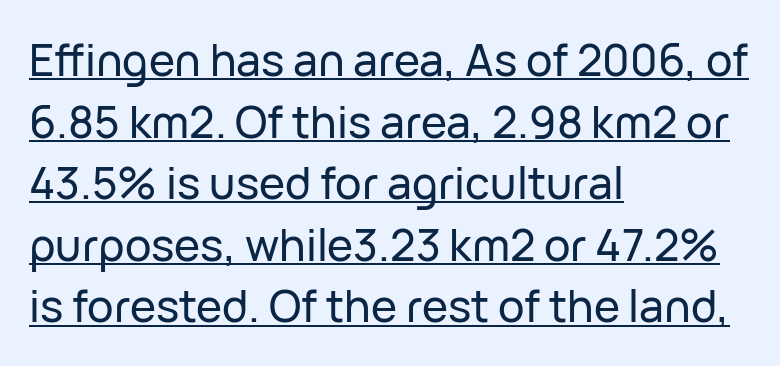
Does the type have serifs? No, each stem ends abruptly. Is there an underline? Yes — a line sits under the letters. The face used here is rendered with its standard letterfit. Each new line begins a customary step beneath the previous one. A classic flush-left, rag-right setting is used for this passage. Each letter keeps its own natural width here, so spacing adapts to shape.
